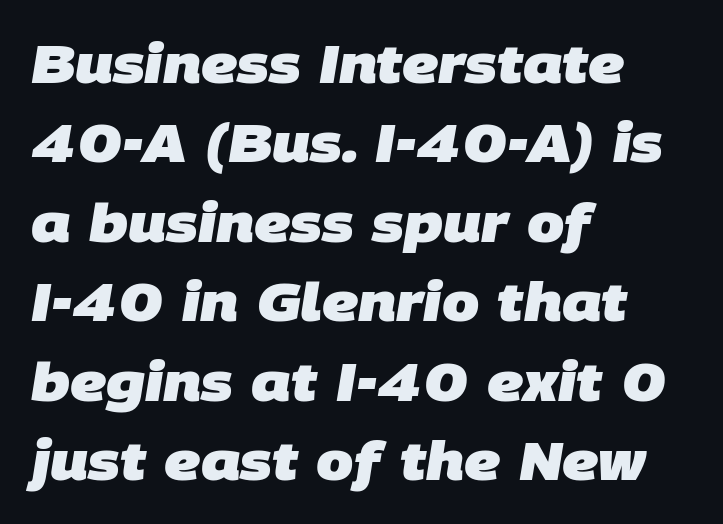
{"serif": "no", "bold": "yes", "weight": "heavy", "width": "normal", "stroke_contrast": "low", "x_height": "large", "monospaced": "no", "underline": "no", "align": "left", "line_spacing": "normal", "line_spacing_ratio": 1.5, "letter_spacing": "normal", "letter_spacing_em": 0.0, "glyph_px": 53}
